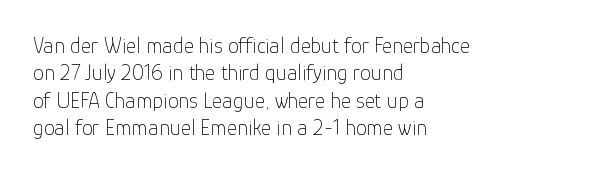
The image shows 22 px text type, upright; set left-aligned, line spacing 1.24x, normal letter spacing, not underlined.
